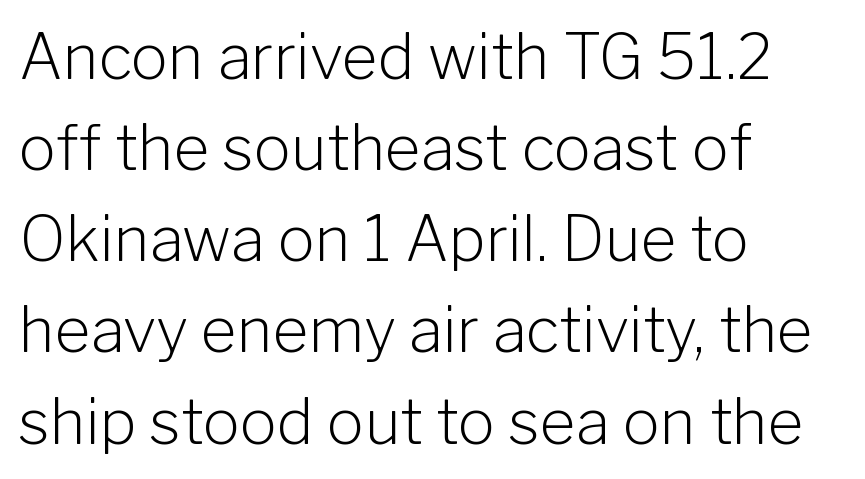
The image shows 62 px light sans-serif type, upright; set left-aligned, normal line spacing (1.47x), normal letter spacing, not underlined; low stroke contrast and a medium x-height.
